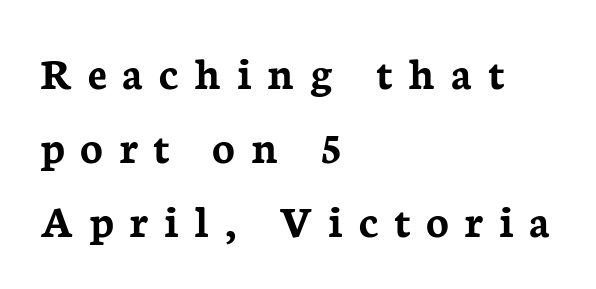
The image shows 47 px semibold serif type, upright; set left-aligned, normal line spacing (1.57x), unusually wide letter spacing (+0.33 em), not underlined; low stroke contrast and a medium x-height.
